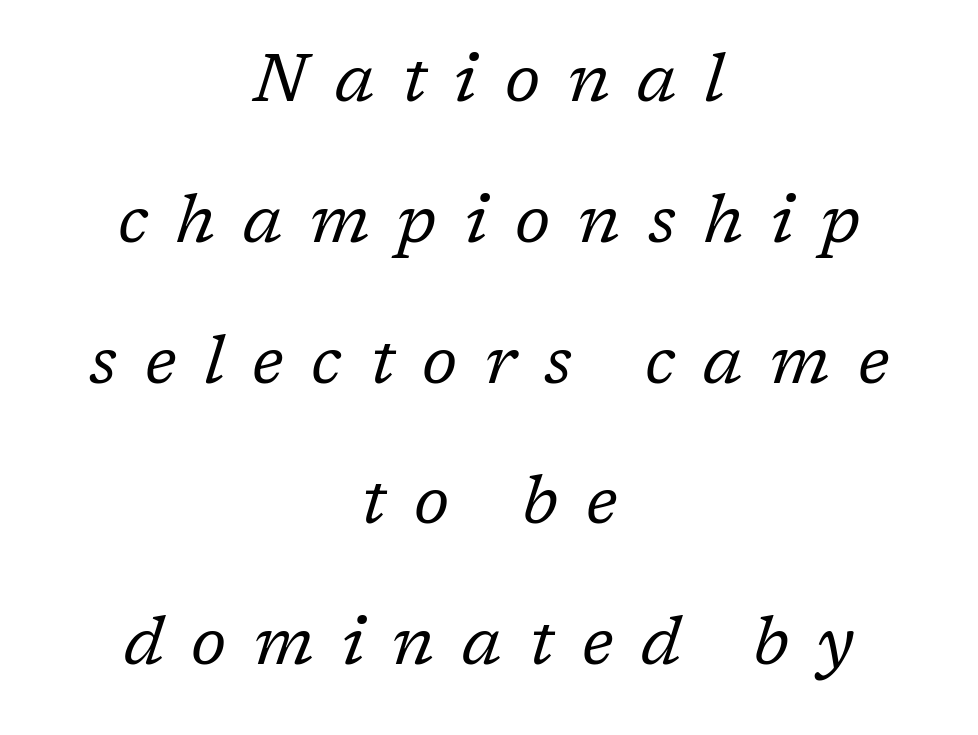
{"serif": "yes", "italic": "yes", "lean": "right", "slant_degrees": 17, "bold": "no", "weight": "regular", "width": "normal", "stroke_contrast": "low", "x_height": "medium", "monospaced": "no", "underline": "no", "align": "center", "line_spacing": "loose", "line_spacing_ratio": 2.07, "letter_spacing": "wide", "letter_spacing_em": 0.41, "glyph_px": 68}
